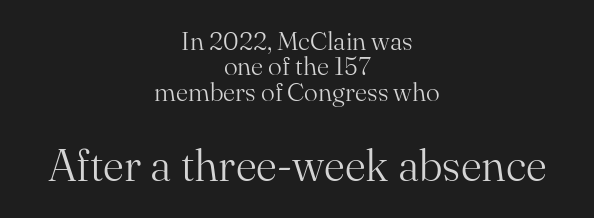
Q: Is the text bold? A: No.
Q: Is the text italic (slanted)? A: No, it is upright.
Q: Is the typeface a serif or a sans-serif typeface? A: Serif.
Q: Is the text underlined? A: No.
Q: How is the paragraph aligned? A: Centered.
Q: Is the spacing between letters normal or unusually wide? A: Normal.
Q: Is the spacing between lines tight, normal or loose? A: Tight.
Q: Which block of text is set in a larger size, the first (top) or the second (bottom)? A: The second (bottom) one.
Q: Width (condensed, normal, or wide)? A: Normal.
Q: Stroke contrast? A: Medium.
Q: x-height? A: Small.
Q: Monospaced? A: No.
